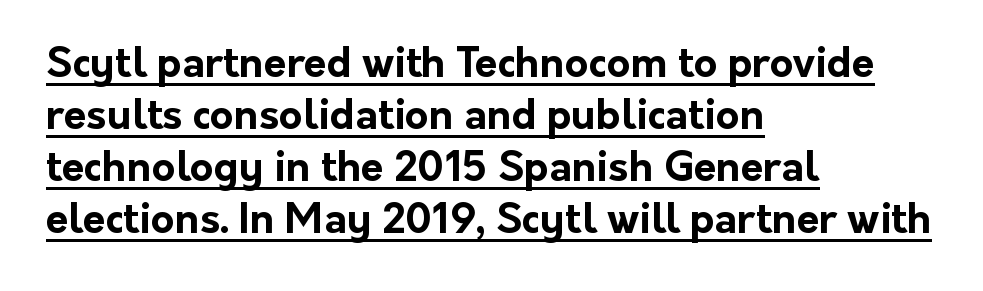
The type is set solid horizontally, with unmodified tracking. Is the type bold? Yes — the strokes are clearly thick and heavy. Line starts are locked; line ends wander. The typography opts for an upright posture over an oblique one.
